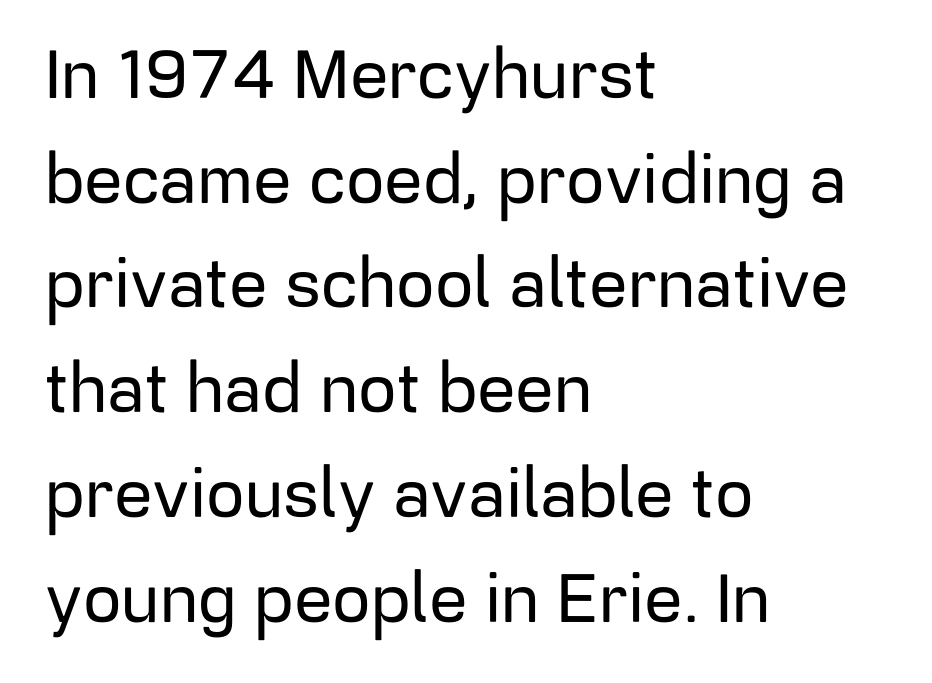
The line texture is even and compact thanks to regular tracking. Check under the words: just untouched page. Examine the stroke ends and you'll find no serifs. The block of text has a typical density, with ordinary space between rows. Spacing verdict: proportional, widths tailored to each character. It's the straight-up-and-down kind of type.
